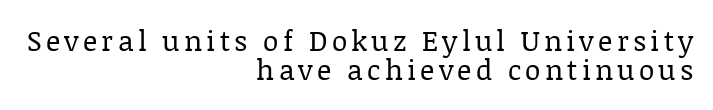
The image shows 28 px regular-weight serif type, upright; set right-aligned, tight line spacing (1.05x), not underlined; low stroke contrast and a large x-height.
